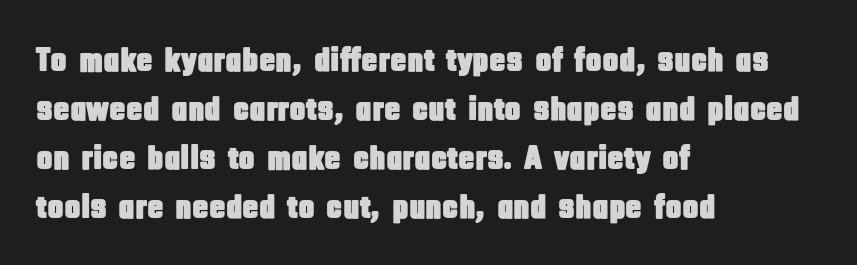
This sample is left-justified, so line endings fall wherever the words run out. Baseline-to-baseline distance is the conventional proportion of letter height. Type without underlining. The horizontal fit of the characters is conventional and even. The letters advance in unequal steps, a hallmark of proportional type.
